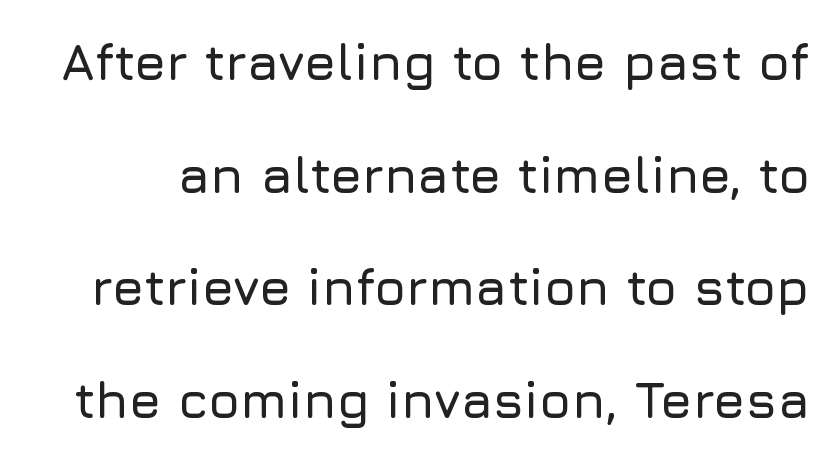
The image shows 51 px sans-serif type, upright; set loose line spacing (2.21x), normal letter spacing, not underlined; low stroke contrast and a medium x-height.
